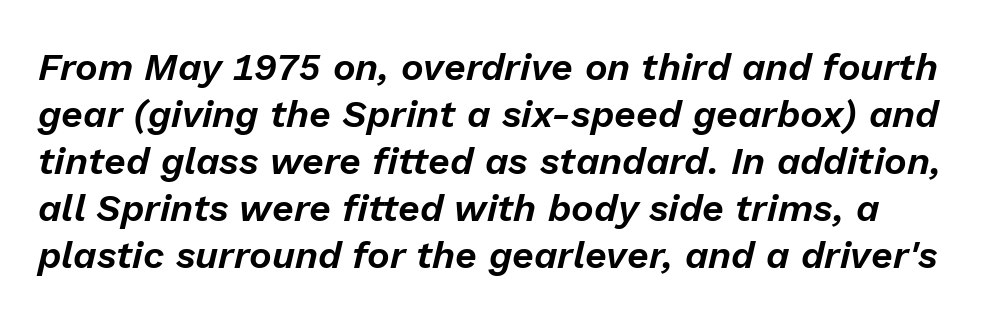
{"italic": "yes", "lean": "right", "slant_degrees": 13, "width": "normal", "stroke_contrast": "low", "x_height": "medium", "monospaced": "no", "underline": "no", "line_spacing_ratio": 1.24, "letter_spacing": "normal", "letter_spacing_em": 0.0, "glyph_px": 38}
